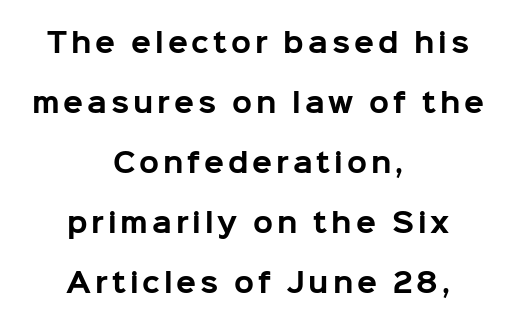
Q: Is the text bold? A: Yes.
Q: Is the text italic (slanted)? A: No, it is upright.
Q: Is the text underlined? A: No.
Q: How is the paragraph aligned? A: Centered.
Q: Is the spacing between lines tight, normal or loose? A: Loose.
